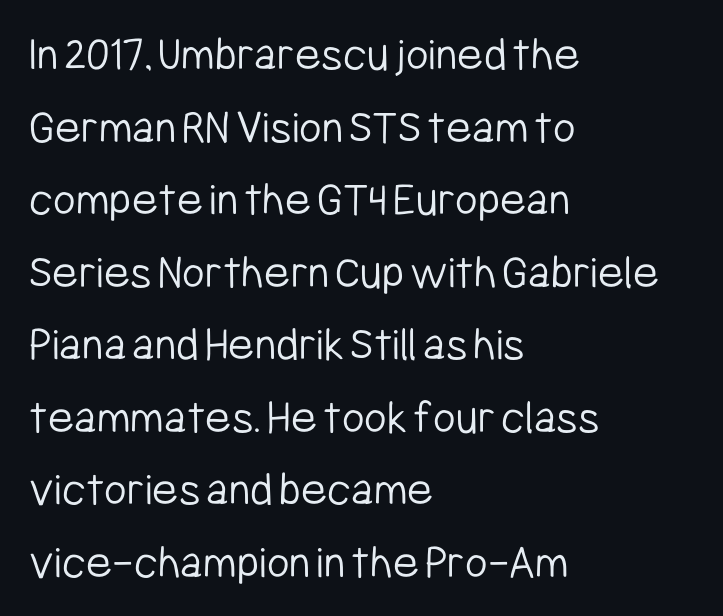
{"serif": "no", "italic": "no", "bold": "no", "weight": "light", "width": "condensed", "stroke_contrast": "low", "x_height": "medium", "monospaced": "no", "underline": "no", "align": "left", "line_spacing": "normal", "line_spacing_ratio": 1.48, "letter_spacing": "normal", "letter_spacing_em": 0.0, "glyph_px": 49}
